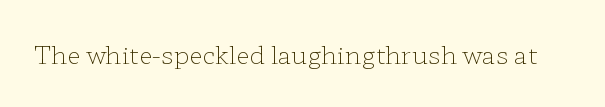
Q: Is the text bold? A: No.
Q: Is the text italic (slanted)? A: No, it is upright.
Q: Is the text underlined? A: No.
Q: Is the spacing between letters normal or unusually wide? A: Normal.
